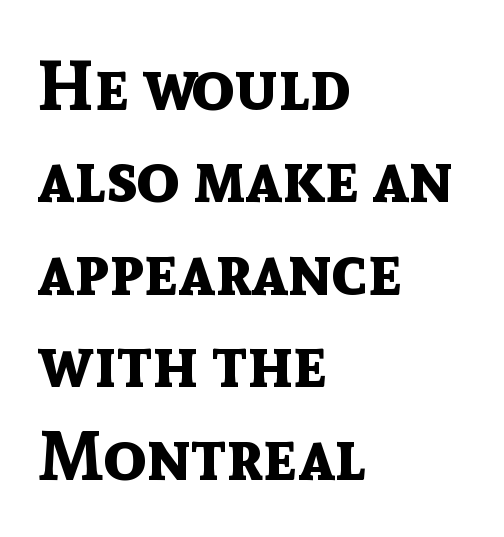
Q: Is the text bold? A: Yes.
Q: Is the text italic (slanted)? A: No, it is upright.
Q: Is the typeface a serif or a sans-serif typeface? A: Sans-serif.
Q: Is the text underlined? A: No.
Q: How is the paragraph aligned? A: Left-aligned.
Q: Is the spacing between letters normal or unusually wide? A: Normal.
Q: Is the spacing between lines tight, normal or loose? A: Normal.
Q: Width (condensed, normal, or wide)? A: Normal.
Q: x-height? A: Medium.
Q: Monospaced? A: No.
